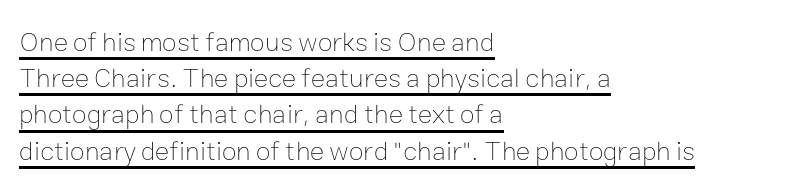
{"italic": "no", "bold": "no", "underline": "yes", "align": "left", "line_spacing": "normal", "line_spacing_ratio": 1.34, "letter_spacing": "normal", "letter_spacing_em": 0.0, "glyph_px": 27}
